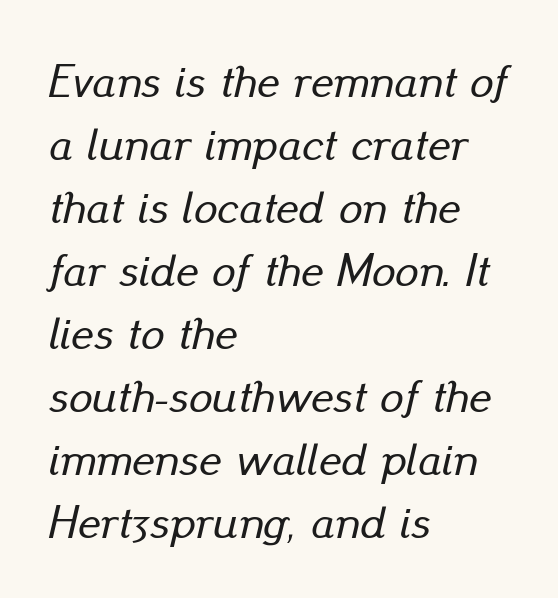
{"italic": "yes", "lean": "right", "slant_degrees": 13, "width": "normal", "stroke_contrast": "low", "x_height": "small", "monospaced": "no", "underline": "no", "align": "left", "line_spacing": "normal", "line_spacing_ratio": 1.34, "letter_spacing": "normal", "letter_spacing_em": 0.0, "glyph_px": 47}
